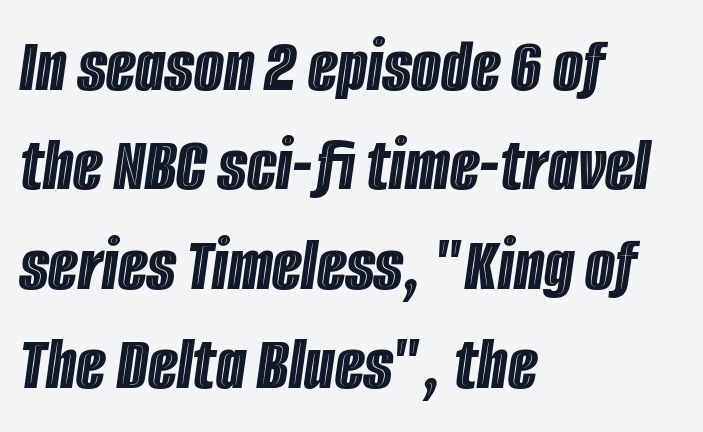
{"italic": "yes", "lean": "right", "slant_degrees": 8, "width": "condensed", "x_height": "large", "monospaced": "no", "underline": "no", "align": "left", "line_spacing": "normal", "line_spacing_ratio": 1.29, "letter_spacing": "normal", "letter_spacing_em": 0.0, "glyph_px": 77}
